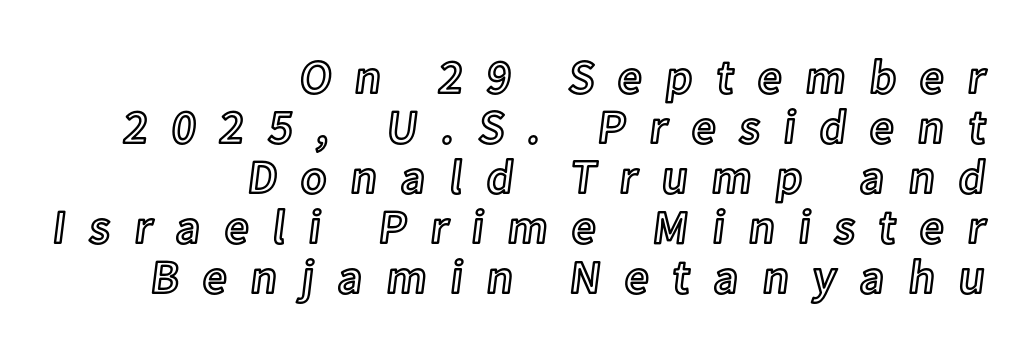
{"width": "normal", "x_height": "medium", "monospaced": "no", "underline": "no", "align": "right", "line_spacing": "tight", "line_spacing_ratio": 1.04, "letter_spacing": "wide", "letter_spacing_em": 0.49, "glyph_px": 48}
